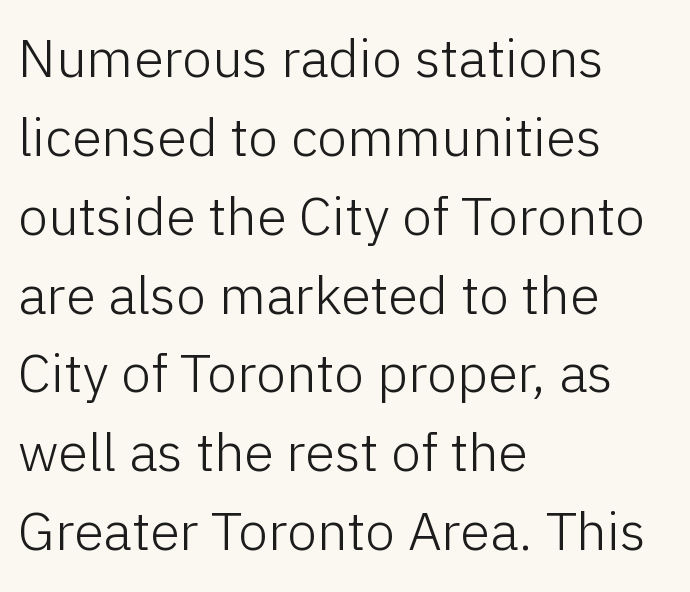
The image shows 54 px light sans-serif type, upright; set left-aligned, normal line spacing (1.46x), normal letter spacing, not underlined; low stroke contrast and a medium x-height.
